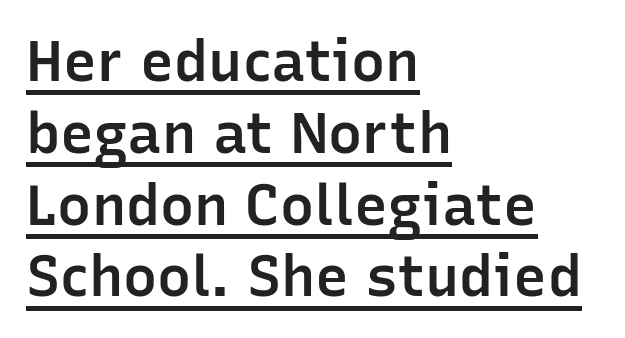
{"serif": "no", "italic": "no", "bold": "semi", "weight": "semibold", "width": "normal", "stroke_contrast": "low", "x_height": "medium", "monospaced": "no", "underline": "yes", "align": "left", "line_spacing": "normal", "line_spacing_ratio": 1.26, "letter_spacing": "normal", "letter_spacing_em": 0.0, "glyph_px": 57}
